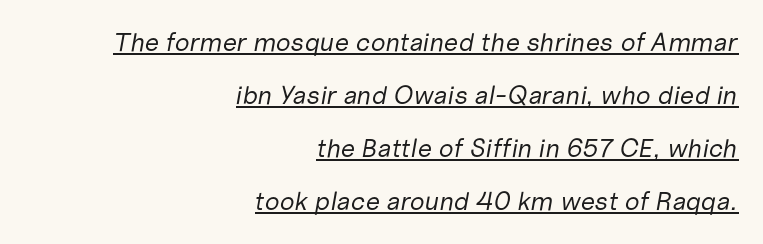
The image shows 26 px text type, italic (leaning right); set right-aligned, loose line spacing (2.04x), normal letter spacing, underlined.
